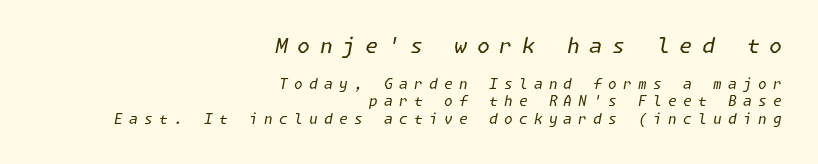
Q: Is the text bold? A: No.
Q: Is the text italic (slanted)? A: Yes, it leans right by about 11 degrees.
Q: Is the text underlined? A: No.
Q: How is the paragraph aligned? A: Right-aligned.
Q: Is the spacing between letters normal or unusually wide? A: Unusually wide.
Q: Which block of text is set in a larger size, the first (top) or the second (bottom)? A: The first (top) one.
